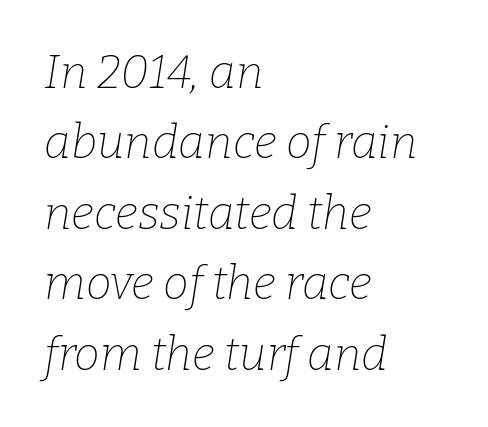
The image shows 46 px thin serif type, italic (leaning right); set left-aligned, normal line spacing (1.53x), normal letter spacing, not underlined; low stroke contrast and a medium x-height.
